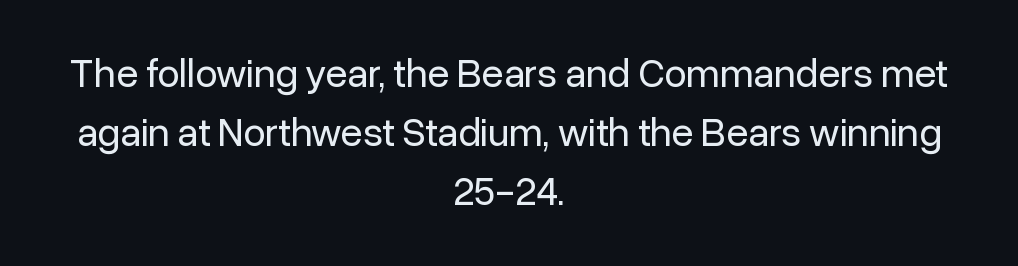
{"serif": "no", "italic": "no", "bold": "no", "weight": "regular", "width": "normal", "stroke_contrast": "low", "x_height": "medium", "monospaced": "no", "underline": "no", "align": "center", "line_spacing": "normal", "line_spacing_ratio": 1.47, "letter_spacing": "normal", "letter_spacing_em": 0.0, "glyph_px": 40}
